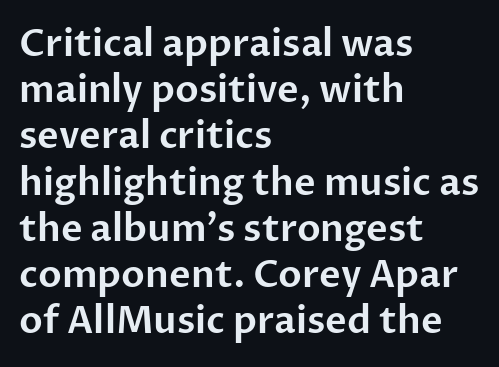
Q: Is the text italic (slanted)? A: No, it is upright.
Q: Is the typeface a serif or a sans-serif typeface? A: Sans-serif.
Q: Is the text underlined? A: No.
Q: How is the paragraph aligned? A: Left-aligned.
Q: Is the spacing between letters normal or unusually wide? A: Normal.
Q: Is the spacing between lines tight, normal or loose? A: Normal.
Q: Width (condensed, normal, or wide)? A: Normal.
Q: Stroke contrast? A: Low.
Q: x-height? A: Medium.
Q: Monospaced? A: No.
